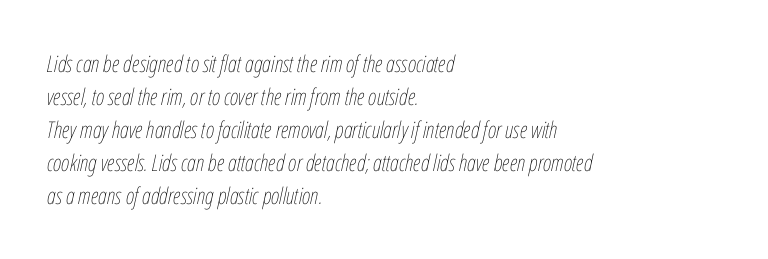
Q: Is the text bold? A: No.
Q: Is the text italic (slanted)? A: Yes, it leans right by about 12 degrees.
Q: Is the text underlined? A: No.
Q: How is the paragraph aligned? A: Left-aligned.
Q: Is the spacing between letters normal or unusually wide? A: Normal.
Q: Is the spacing between lines tight, normal or loose? A: Normal.
